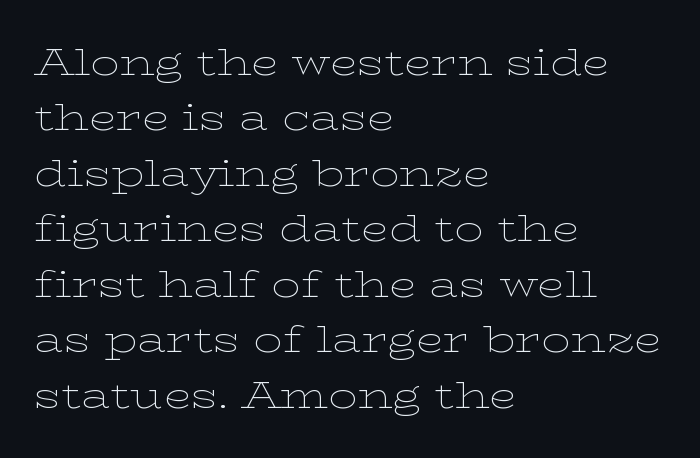
{"serif": "yes", "italic": "no", "bold": "no", "weight": "thin", "width": "wide", "stroke_contrast": "low", "x_height": "medium", "monospaced": "no", "underline": "no", "align": "left", "line_spacing": "normal", "line_spacing_ratio": 1.54, "letter_spacing": "normal", "letter_spacing_em": 0.0, "glyph_px": 36}
